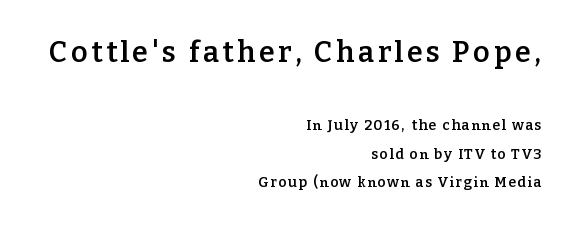
Each glyph is drawn with semibold strokes, heavier than normal yet not fully bold. This is serif lettering, the kind often seen in printed books. The lettering holds an erect, upright posture throughout. Look at the glyph heights: the upper group is clearly the bigger setting.
